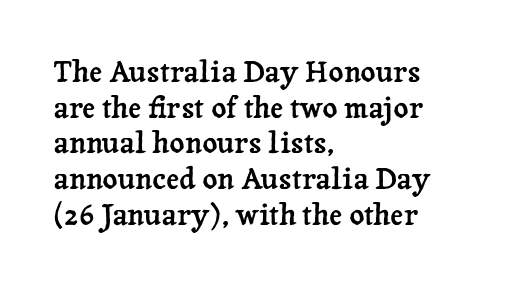
{"serif": "yes", "italic": "no", "width": "normal", "stroke_contrast": "low", "x_height": "medium", "monospaced": "no", "underline": "no", "align": "left", "line_spacing_ratio": 1.23, "letter_spacing": "normal", "letter_spacing_em": 0.0, "glyph_px": 29}
